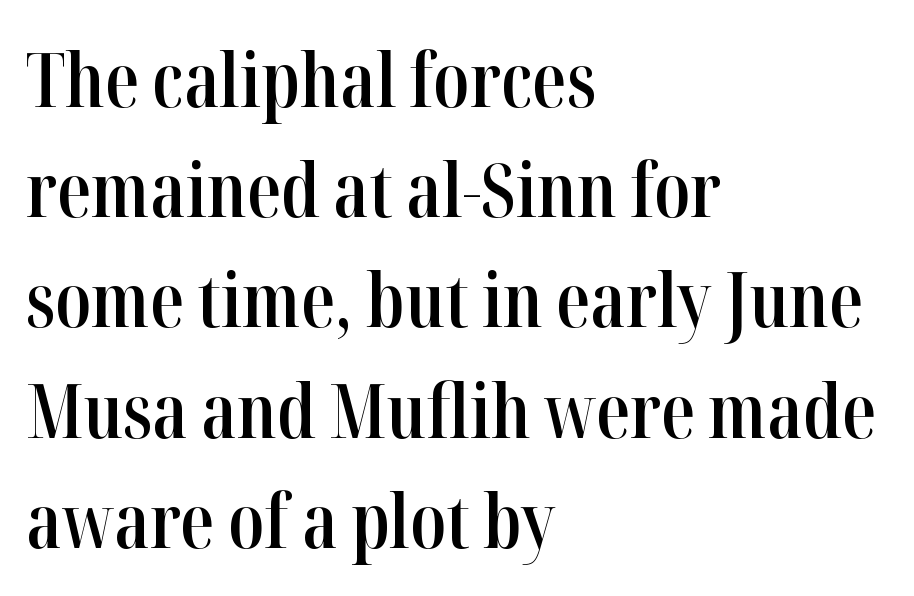
{"serif": "yes", "italic": "no", "bold": "semi", "weight": "semibold", "width": "condensed", "stroke_contrast": "high", "x_height": "medium", "monospaced": "no", "underline": "no", "align": "left", "line_spacing": "normal", "line_spacing_ratio": 1.47, "letter_spacing": "normal", "letter_spacing_em": 0.0, "glyph_px": 75}
